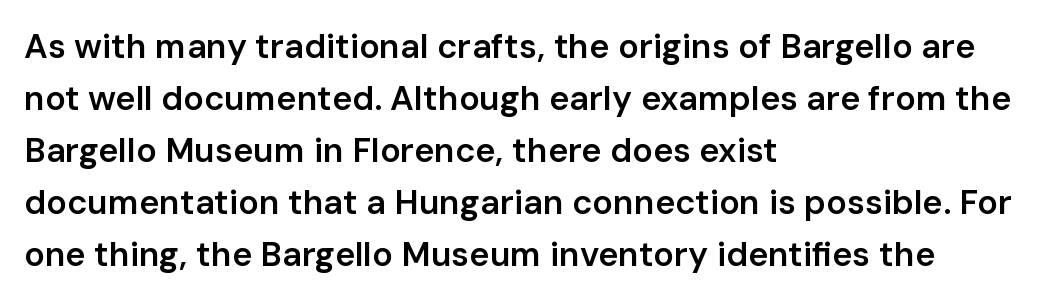
Q: Is the text bold? A: Semi-bold.
Q: Is the text italic (slanted)? A: No, it is upright.
Q: Is the typeface a serif or a sans-serif typeface? A: Sans-serif.
Q: Is the text underlined? A: No.
Q: How is the paragraph aligned? A: Left-aligned.
Q: Is the spacing between letters normal or unusually wide? A: Normal.
Q: Is the spacing between lines tight, normal or loose? A: Normal.
Q: Width (condensed, normal, or wide)? A: Normal.
Q: Stroke contrast? A: Low.
Q: x-height? A: Medium.
Q: Monospaced? A: No.
